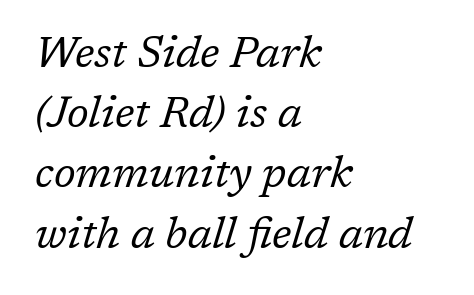
Q: Is the text bold? A: No.
Q: Is the text italic (slanted)? A: Yes, it leans right by about 17 degrees.
Q: Is the typeface a serif or a sans-serif typeface? A: Serif.
Q: Is the text underlined? A: No.
Q: How is the paragraph aligned? A: Left-aligned.
Q: Is the spacing between letters normal or unusually wide? A: Normal.
Q: Is the spacing between lines tight, normal or loose? A: Normal.
Q: Width (condensed, normal, or wide)? A: Normal.
Q: Stroke contrast? A: Low.
Q: x-height? A: Medium.
Q: Monospaced? A: No.
